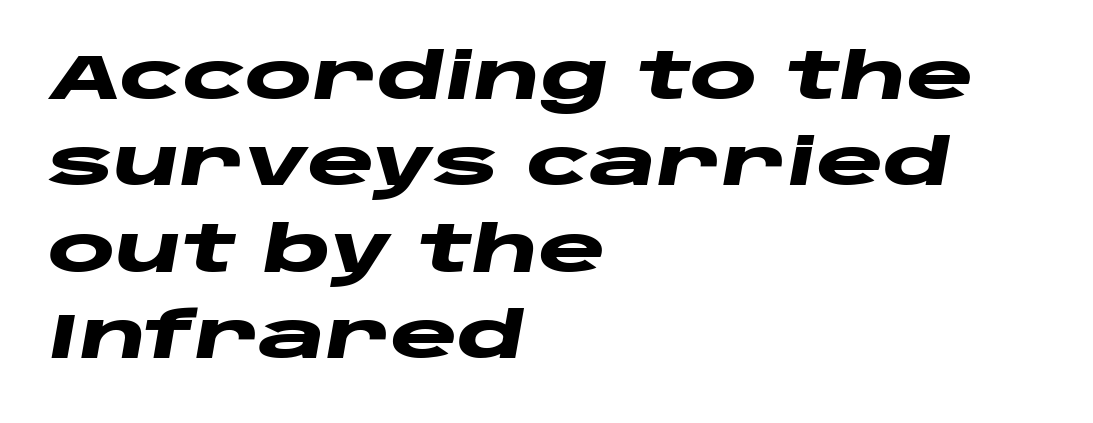
{"italic": "yes", "lean": "right", "slant_degrees": 10, "bold": "yes", "weight": "heavy", "width": "wide", "stroke_contrast": "low", "x_height": "large", "monospaced": "no", "underline": "no", "align": "left", "line_spacing": "normal", "line_spacing_ratio": 1.35, "letter_spacing": "normal", "letter_spacing_em": 0.0, "glyph_px": 64}
